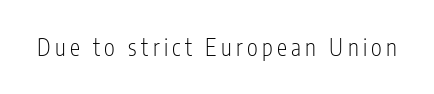
Honestly, there is no underline to notice here at all. This is roman type, the default non-slanted kind. Weight: not bold — regular or lighter.
